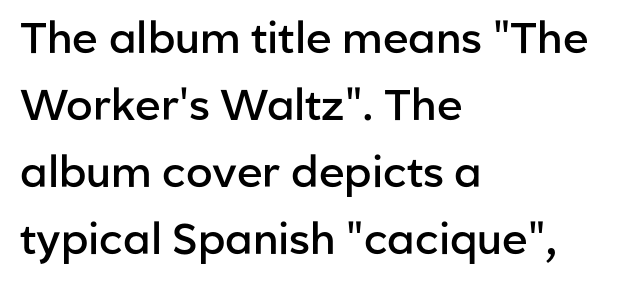
The image shows 43 px semibold sans-serif type, upright; set left-aligned, normal line spacing (1.56x), normal letter spacing, not underlined; low stroke contrast and a medium x-height.
